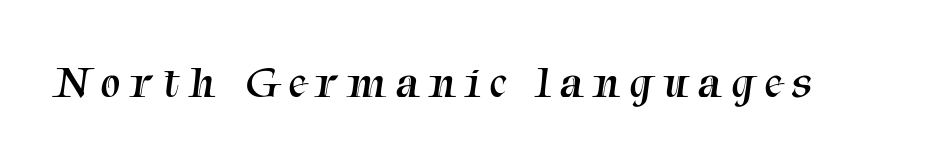
The image shows 45 px regular-weight serif type; set unusually wide letter spacing (+0.22 em), not underlined; medium stroke contrast and a medium x-height.
